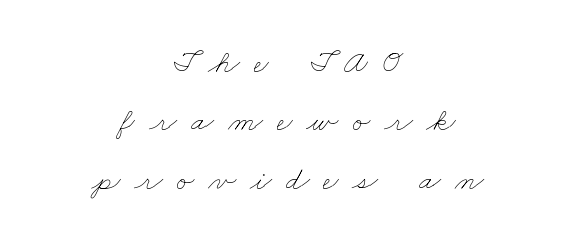
The image shows 33 px thin, wide type; set centered, line spacing 1.77x, unusually wide letter spacing (+0.42 em), not underlined; low stroke contrast and a small x-height.
